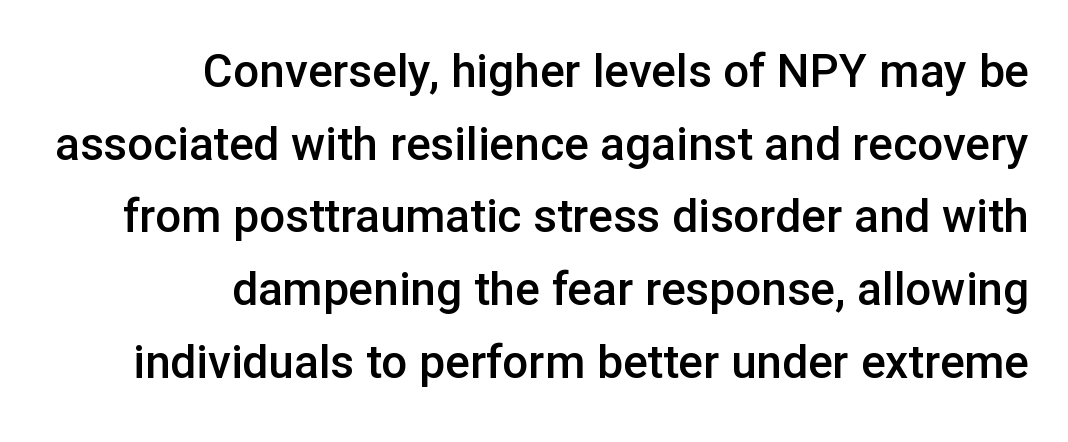
The string is rendered with underlining switched off. Vertically, the passage feels balanced, rows spaced as you'd expect. Caption: semibold face, moderately heavy strokes. Does the lettering tilt? It doesn't — this is upright. Spacing between characters is what you'd get straight out of the box.
